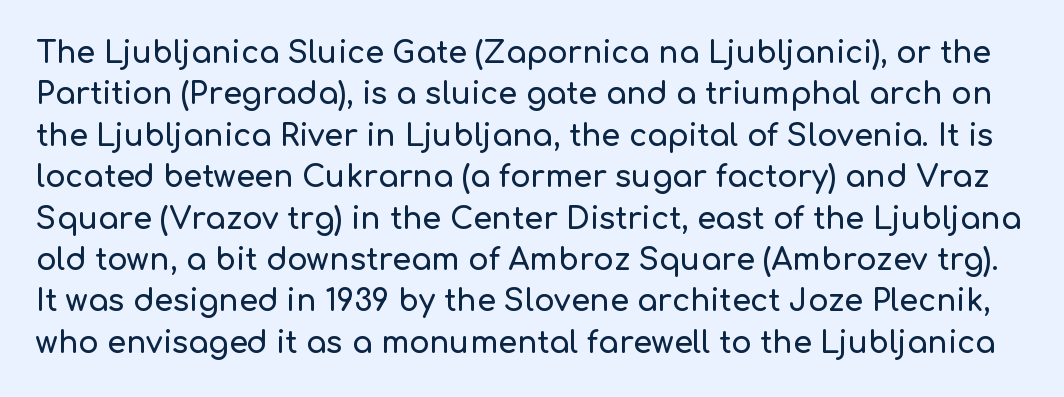
Q: Is the text italic (slanted)? A: No, it is upright.
Q: Is the typeface a serif or a sans-serif typeface? A: Sans-serif.
Q: Is the text underlined? A: No.
Q: Is the spacing between letters normal or unusually wide? A: Normal.
Q: Is the spacing between lines tight, normal or loose? A: Normal.
Q: Width (condensed, normal, or wide)? A: Normal.
Q: Stroke contrast? A: Low.
Q: x-height? A: Medium.
Q: Monospaced? A: No.
